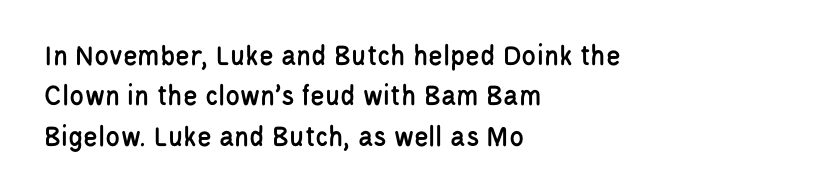
The image shows 30 px condensed sans-serif type, upright; set left-aligned, normal line spacing (1.35x), normal letter spacing, not underlined; low stroke contrast and a large x-height.
